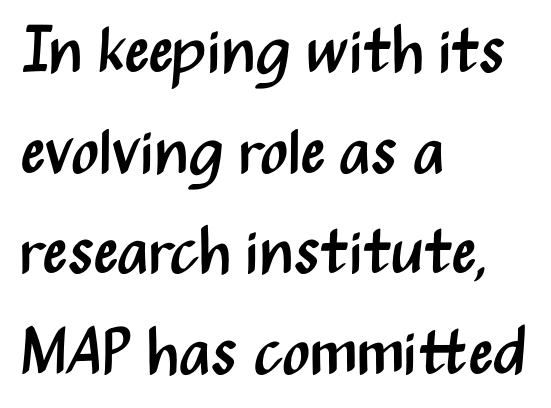
Q: Is the text bold? A: No.
Q: Is the text italic (slanted)? A: No, it is upright.
Q: Is the typeface a serif or a sans-serif typeface? A: Sans-serif.
Q: Is the text underlined? A: No.
Q: How is the paragraph aligned? A: Left-aligned.
Q: Is the spacing between letters normal or unusually wide? A: Normal.
Q: Is the spacing between lines tight, normal or loose? A: Normal.
Q: Width (condensed, normal, or wide)? A: Condensed.
Q: Stroke contrast? A: Medium.
Q: x-height? A: Medium.
Q: Monospaced? A: No.
